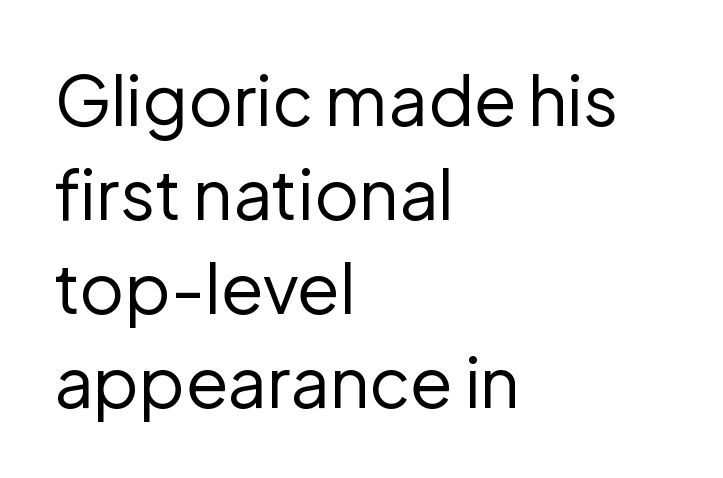
The font is comparable to plain body text, perhaps lighter. The leading is moderate, giving the passage an even texture. Is there any slant? The stems are plumb. The horizontal fit of the characters is conventional and even. The passage shown is typed in a proportional face where columns would drift. Teacher's note: observe the even left margin — that is flush-left alignment.
